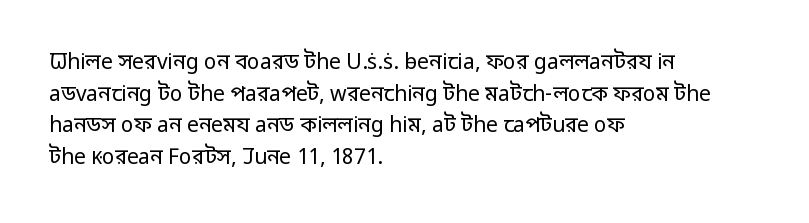
{"italic": "no", "bold": "no", "underline": "no", "align": "left", "line_spacing": "normal", "line_spacing_ratio": 1.51, "letter_spacing": "normal", "letter_spacing_em": 0.0, "glyph_px": 21}
